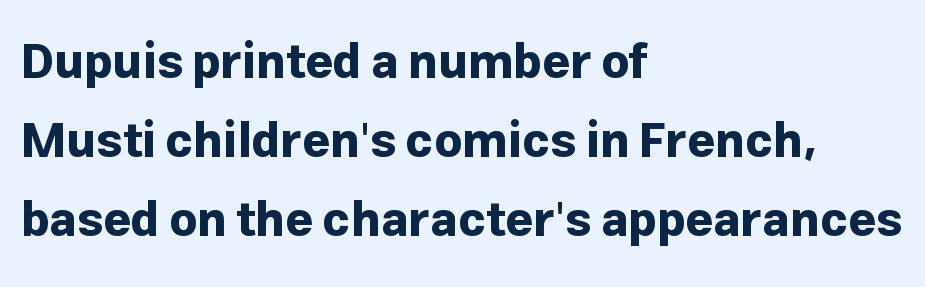
Baseline-to-baseline distance is the conventional proportion of letter height. Short and long lines alike share a common starting point at left. The letters are bold, with thick, heavy strokes. This sample uses plain, unmodified letter spacing. Has an underline been added? It has not. Classification — sans serif.
